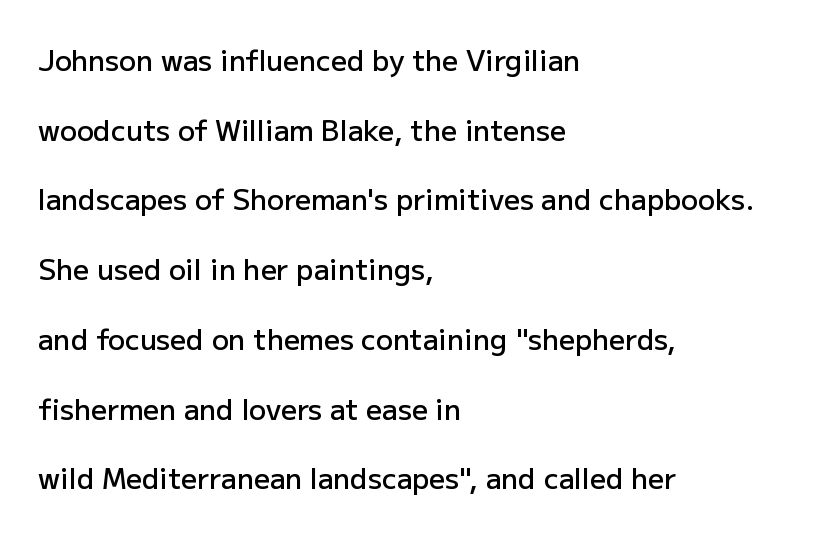
Q: Is the text bold? A: Semi-bold.
Q: Is the text italic (slanted)? A: No, it is upright.
Q: Is the typeface a serif or a sans-serif typeface? A: Sans-serif.
Q: Is the text underlined? A: No.
Q: How is the paragraph aligned? A: Left-aligned.
Q: Is the spacing between letters normal or unusually wide? A: Normal.
Q: Is the spacing between lines tight, normal or loose? A: Loose.
Q: Width (condensed, normal, or wide)? A: Normal.
Q: Stroke contrast? A: Low.
Q: x-height? A: Medium.
Q: Monospaced? A: No.
